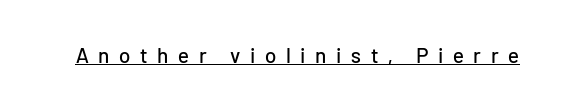
Here the glyphs are tracked loosely, breaking word shapes into spaced letters. A typesetter would mark this as roman, not italic. You can see a thin bar hugging the bottom of the glyphs.
